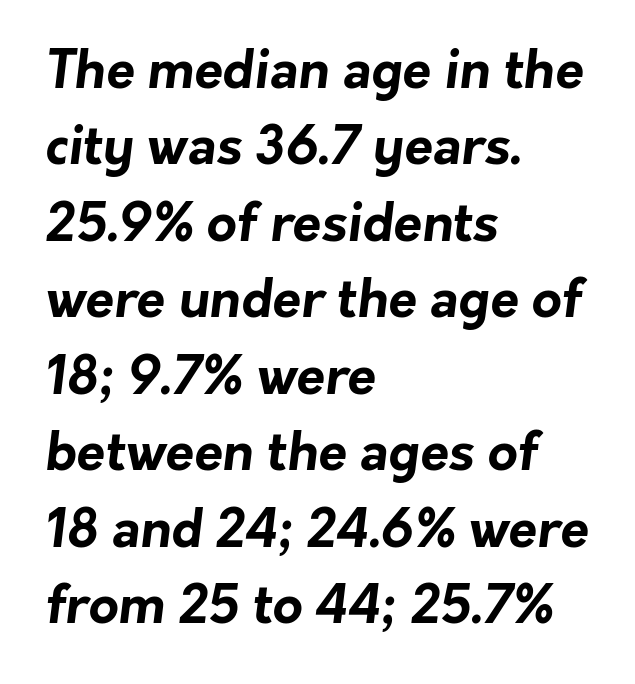
{"serif": "no", "bold": "yes", "weight": "bold", "width": "normal", "stroke_contrast": "low", "x_height": "medium", "monospaced": "no", "underline": "no", "align": "left", "line_spacing": "normal", "line_spacing_ratio": 1.47, "letter_spacing": "normal", "letter_spacing_em": 0.0, "glyph_px": 52}
